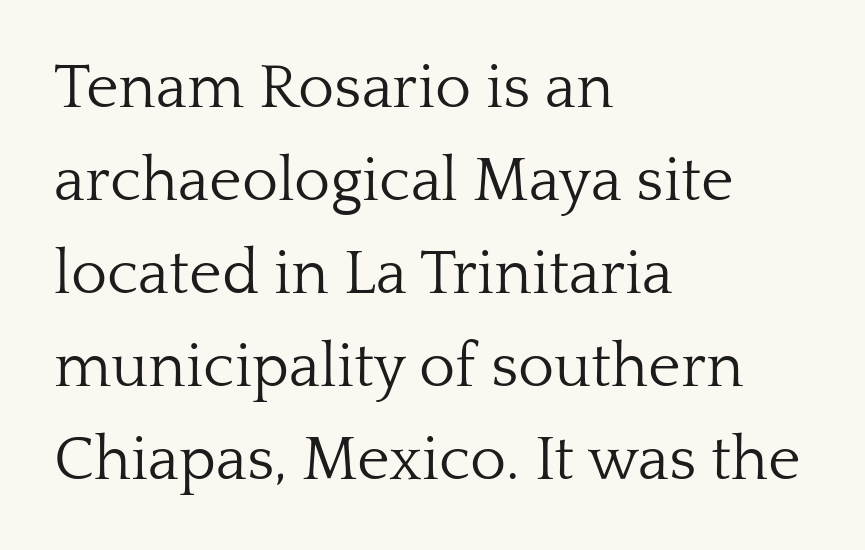
The font's upright variant was chosen for this text. The strokes carry an ordinary text weight at most. Varying glyph widths throughout — classic text-font behaviour. Nobody drew a line under any word here. The face used here is seriffed, in the tradition of book romans.
